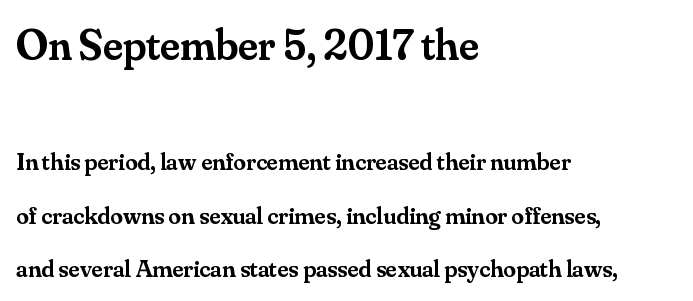
The image shows 44 px semibold serif type, upright; set left-aligned, loose line spacing (2.14x), normal letter spacing, not underlined; the first (top) block is 1.76x larger; medium stroke contrast and a small x-height.
